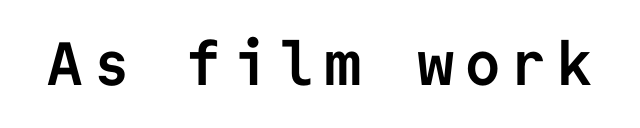
Is there any slant? The stems are plumb. In terms of letterform style, serifs are entirely absent. The passage shown is not underscored anywhere. Heft: maximum for text — a bold. You could count columns in this text — the font is strictly monospaced.
